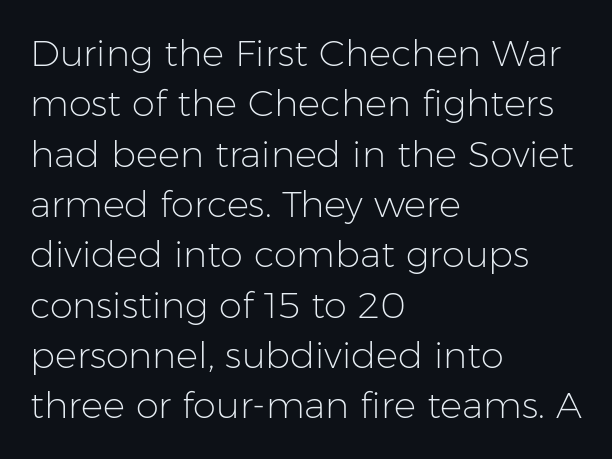
The image shows 37 px light sans-serif type, upright; set left-aligned, normal line spacing (1.36x), normal letter spacing, not underlined; low stroke contrast and a medium x-height.
